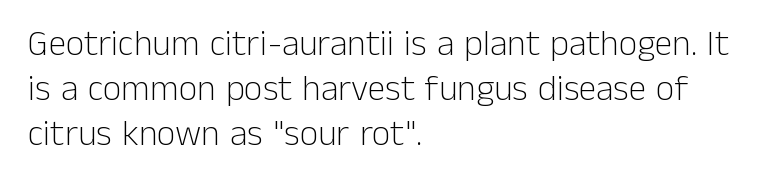
Q: Is the text bold? A: No.
Q: Is the text italic (slanted)? A: No, it is upright.
Q: Is the typeface a serif or a sans-serif typeface? A: Sans-serif.
Q: Is the text underlined? A: No.
Q: How is the paragraph aligned? A: Left-aligned.
Q: Is the spacing between letters normal or unusually wide? A: Normal.
Q: Is the spacing between lines tight, normal or loose? A: Normal.
Q: Width (condensed, normal, or wide)? A: Normal.
Q: Stroke contrast? A: Low.
Q: x-height? A: Medium.
Q: Monospaced? A: No.
